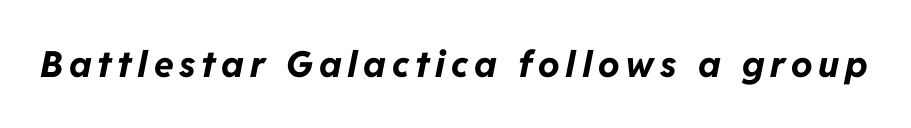
The image shows 36 px bold type, italic (leaning right); set not underlined; low stroke contrast and a medium x-height.
